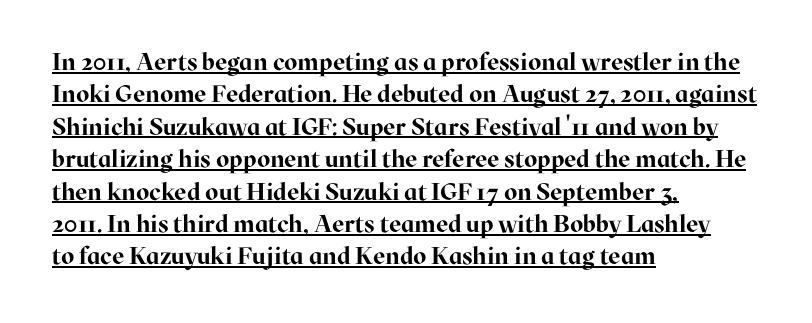
Q: Is the text bold? A: Yes.
Q: Is the text italic (slanted)? A: No, it is upright.
Q: Is the text underlined? A: Yes.
Q: How is the paragraph aligned? A: Left-aligned.
Q: Is the spacing between letters normal or unusually wide? A: Normal.
Q: Is the spacing between lines tight, normal or loose? A: Normal.
